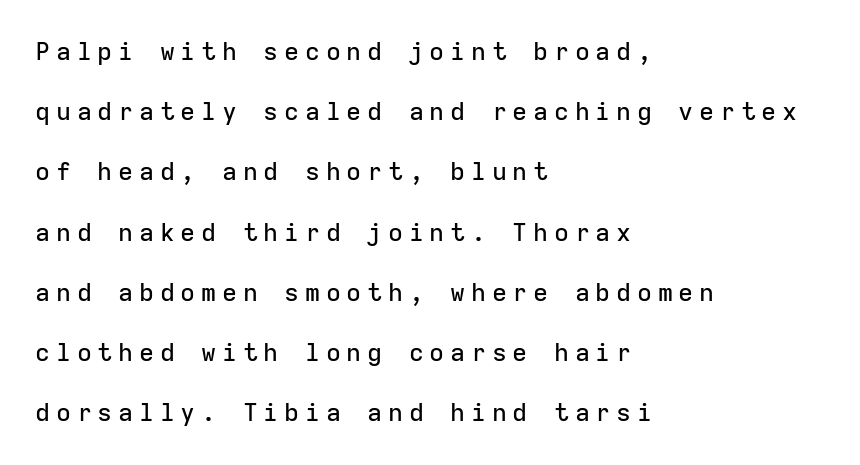
{"italic": "no", "underline": "no", "align": "left", "line_spacing": "loose", "line_spacing_ratio": 2.41, "letter_spacing": "wide", "letter_spacing_em": 0.23, "glyph_px": 25}
